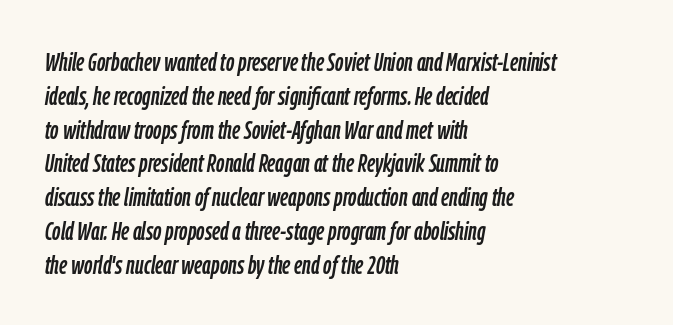
{"italic": "yes", "lean": "right", "slant_degrees": 9, "underline": "no", "align": "left", "line_spacing": "normal", "line_spacing_ratio": 1.3, "letter_spacing": "normal", "letter_spacing_em": 0.0, "glyph_px": 26}
